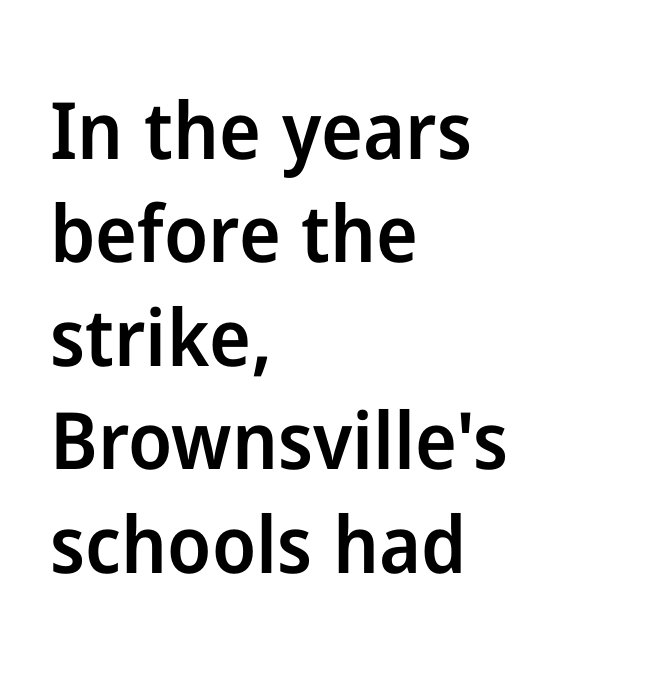
This rendering employs a face without finishing strokes, i.e., a sans-serif. In terms of posture, this sample is upright. Stroke thickness is moderately raised; the sample reads as semibold. Students, observe: this is what conventionally led text looks like. The text block is weighted toward the left margin, trailing off unevenly rightward. Do the characters align in a grid? No, the font is proportional.
